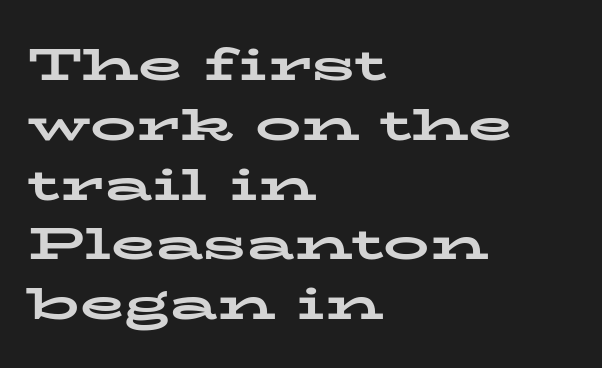
Q: Is the text bold? A: Yes.
Q: Is the text italic (slanted)? A: No, it is upright.
Q: Is the typeface a serif or a sans-serif typeface? A: Serif.
Q: Is the text underlined? A: No.
Q: How is the paragraph aligned? A: Left-aligned.
Q: Is the spacing between letters normal or unusually wide? A: Normal.
Q: Is the spacing between lines tight, normal or loose? A: Normal.
Q: Width (condensed, normal, or wide)? A: Wide.
Q: Stroke contrast? A: Low.
Q: x-height? A: Medium.
Q: Monospaced? A: No.
